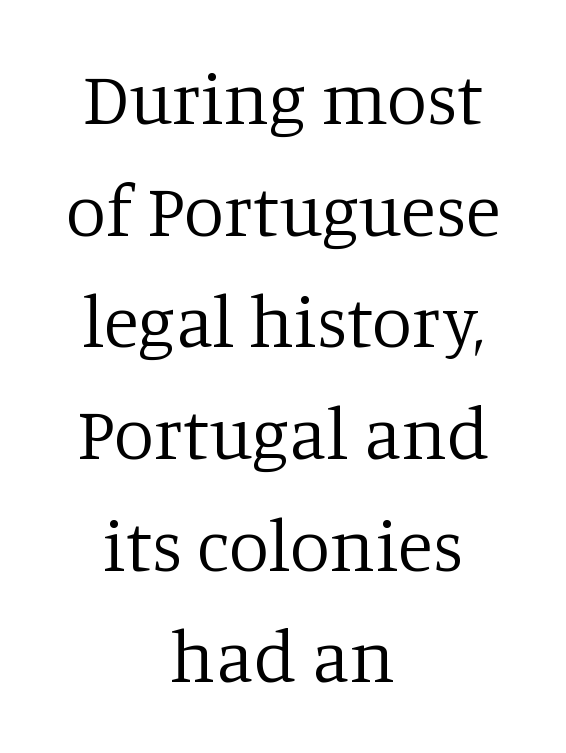
The image shows 73 px regular-weight serif type, upright; set centered, normal line spacing (1.53x), normal letter spacing, not underlined; low stroke contrast and a large x-height.
